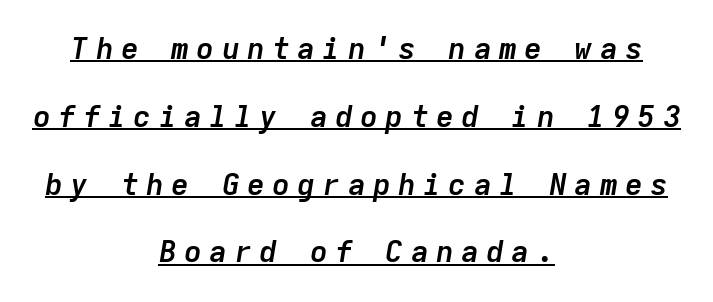
The text block is weighted toward neither margin, spreading evenly from the middle. A typesetter would call this monospace, since all characters share one set width. This sample uses expanded letter spacing, leaving extra air between glyphs. The font's italic variant was chosen for this text.
